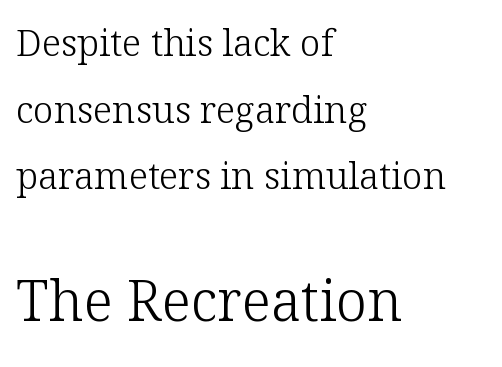
The image shows 56 px light serif type, upright; set left-aligned, line spacing 1.8x, normal letter spacing, not underlined; the second (bottom) block is 1.51x larger; low stroke contrast and a medium x-height.
